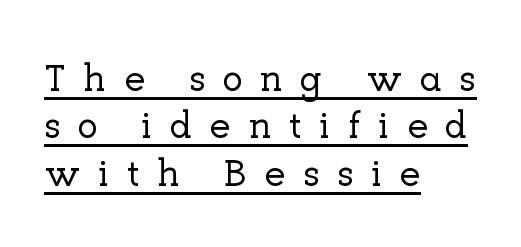
The image shows 38 px serif type, upright; set left-aligned, normal line spacing (1.25x), unusually wide letter spacing (+0.45 em), underlined; low stroke contrast and a medium x-height.
